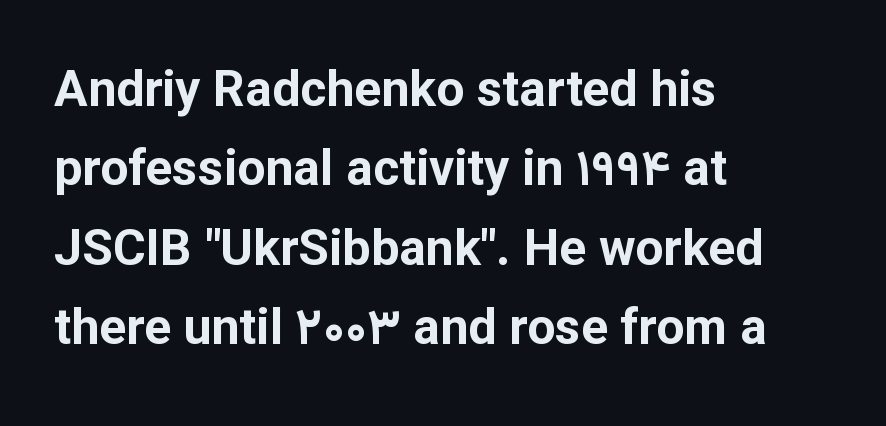
Q: Is the text bold? A: Yes.
Q: Is the text italic (slanted)? A: No, it is upright.
Q: Is the typeface a serif or a sans-serif typeface? A: Sans-serif.
Q: Is the text underlined? A: No.
Q: How is the paragraph aligned? A: Left-aligned.
Q: Is the spacing between letters normal or unusually wide? A: Normal.
Q: Is the spacing between lines tight, normal or loose? A: Normal.
Q: Width (condensed, normal, or wide)? A: Normal.
Q: Stroke contrast? A: Low.
Q: x-height? A: Medium.
Q: Monospaced? A: No.
